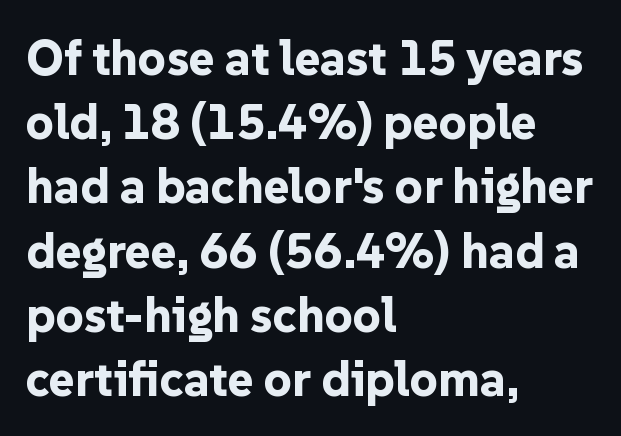
{"serif": "no", "italic": "no", "bold": "yes", "weight": "bold", "width": "normal", "stroke_contrast": "low", "x_height": "medium", "monospaced": "no", "underline": "no", "align": "left", "line_spacing": "normal", "line_spacing_ratio": 1.31, "letter_spacing": "normal", "letter_spacing_em": 0.0, "glyph_px": 49}
